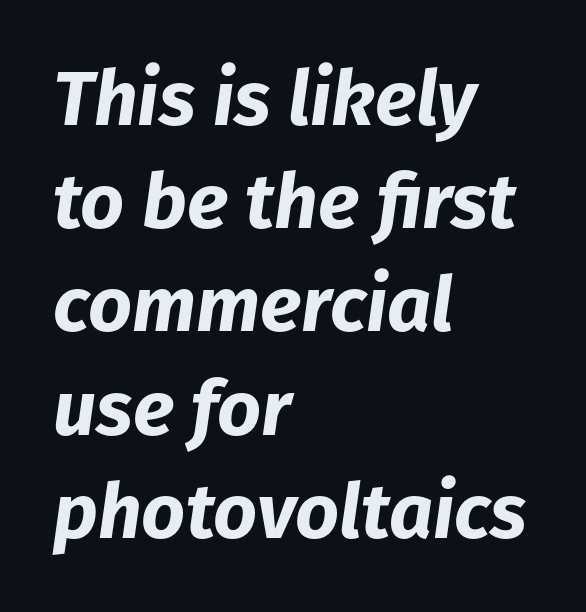
{"italic": "yes", "lean": "right", "slant_degrees": 8, "bold": "yes", "weight": "bold", "width": "normal", "stroke_contrast": "low", "x_height": "medium", "monospaced": "no", "underline": "no", "align": "left", "line_spacing": "normal", "line_spacing_ratio": 1.34, "letter_spacing": "normal", "letter_spacing_em": 0.0, "glyph_px": 77}
